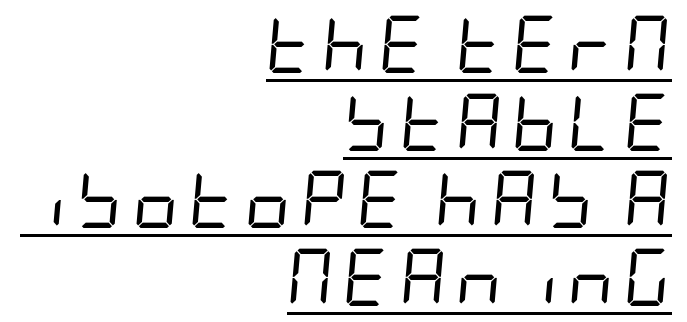
{"italic": "yes", "lean": "right", "slant_degrees": 5, "bold": "no", "weight": "regular", "width": "condensed", "stroke_contrast": "low", "x_height": "large", "underline": "yes", "align": "right", "line_spacing": "normal", "line_spacing_ratio": 1.36, "glyph_px": 57}
